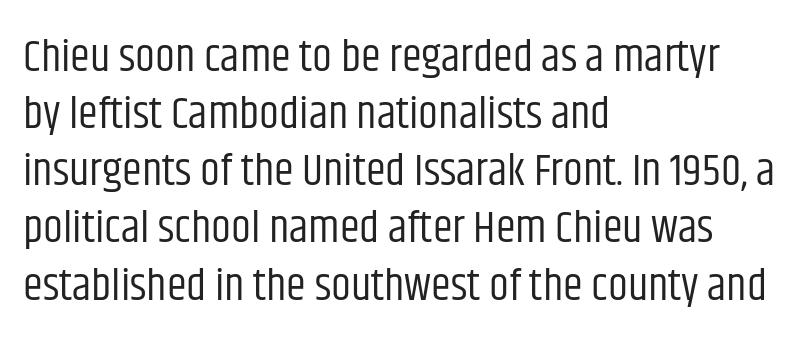
The image shows 45 px regular-weight, condensed sans-serif type, upright; set left-aligned, normal line spacing (1.27x), normal letter spacing, not underlined; low stroke contrast and a large x-height.
